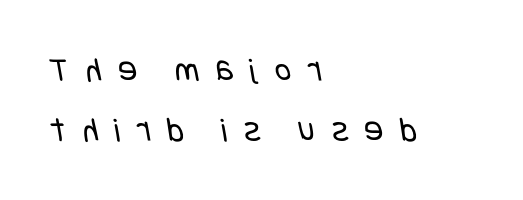
Q: Is the text bold? A: No.
Q: Is the typeface a serif or a sans-serif typeface? A: Sans-serif.
Q: Is the text underlined? A: No.
Q: How is the paragraph aligned? A: Left-aligned.
Q: Is the spacing between letters normal or unusually wide? A: Unusually wide.
Q: Width (condensed, normal, or wide)? A: Condensed.
Q: Stroke contrast? A: Low.
Q: x-height? A: Large.
